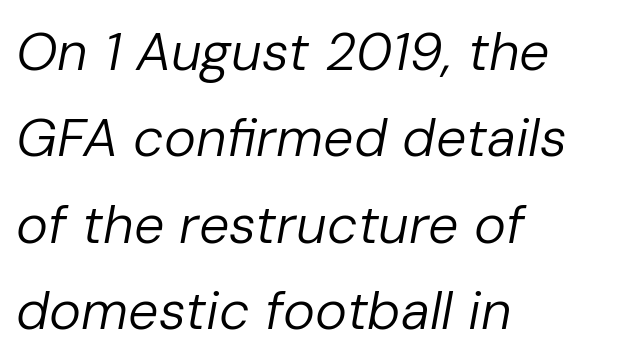
Line spacing here is normal. Typeset ragged right — the left edge is the straight one. Looking at the ascenders, they clearly lean. The horizontal fit of the characters is conventional and even.
